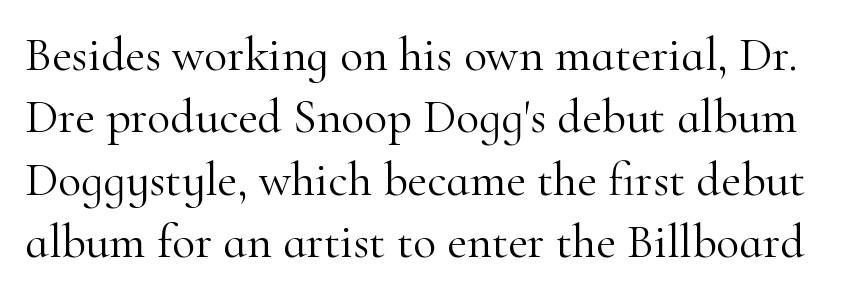
The image shows 48 px light serif type, upright; set normal line spacing (1.3x), normal letter spacing, not underlined; high stroke contrast and a small x-height.
